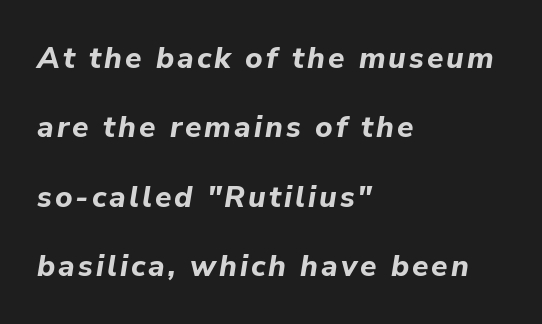
Q: Is the text bold? A: Yes.
Q: Is the text italic (slanted)? A: Yes, it leans right by about 9 degrees.
Q: Is the text underlined? A: No.
Q: How is the paragraph aligned? A: Left-aligned.
Q: Is the spacing between lines tight, normal or loose? A: Loose.
Q: Width (condensed, normal, or wide)? A: Normal.
Q: Stroke contrast? A: Low.
Q: x-height? A: Medium.
Q: Monospaced? A: No.
